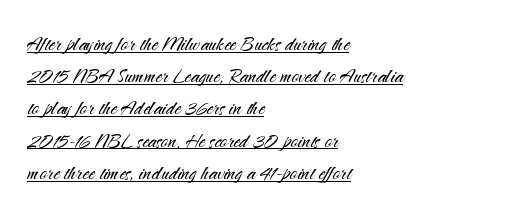
{"bold": "no", "underline": "yes", "align": "left", "line_spacing": "normal", "line_spacing_ratio": 1.29, "letter_spacing": "normal", "letter_spacing_em": 0.0, "glyph_px": 25}
